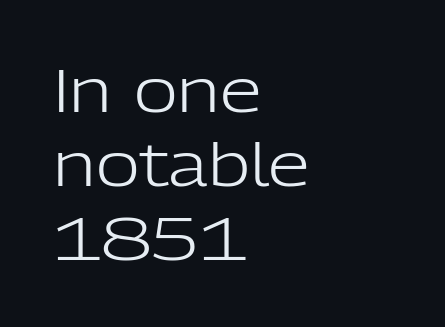
{"serif": "no", "italic": "no", "bold": "no", "weight": "light", "width": "normal", "stroke_contrast": "low", "x_height": "medium", "monospaced": "no", "underline": "no", "align": "left", "line_spacing_ratio": 1.23, "letter_spacing": "normal", "letter_spacing_em": 0.0, "glyph_px": 60}
